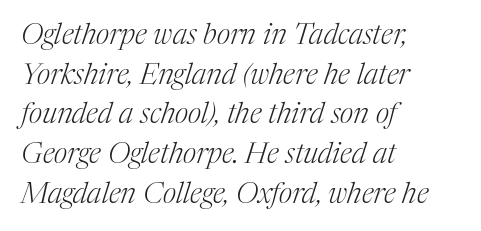
Q: Is the text bold? A: No.
Q: Is the text italic (slanted)? A: Yes, it leans right by about 17 degrees.
Q: Is the typeface a serif or a sans-serif typeface? A: Serif.
Q: Is the text underlined? A: No.
Q: How is the paragraph aligned? A: Left-aligned.
Q: Is the spacing between letters normal or unusually wide? A: Normal.
Q: Is the spacing between lines tight, normal or loose? A: Normal.
Q: Width (condensed, normal, or wide)? A: Normal.
Q: Stroke contrast? A: Medium.
Q: x-height? A: Medium.
Q: Monospaced? A: No.
